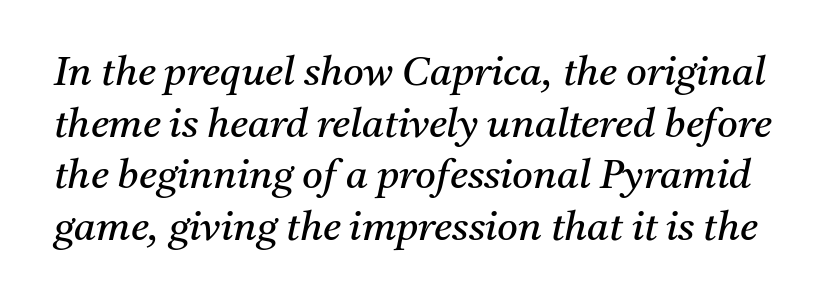
{"serif": "yes", "italic": "yes", "lean": "right", "slant_degrees": 11, "bold": "no", "weight": "regular", "width": "normal", "stroke_contrast": "medium", "x_height": "medium", "monospaced": "no", "underline": "no", "line_spacing": "normal", "line_spacing_ratio": 1.29, "letter_spacing": "normal", "letter_spacing_em": 0.0, "glyph_px": 40}
